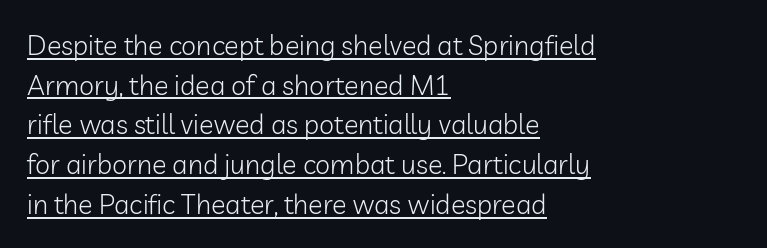
The image shows 27 px text type, upright; set left-aligned, normal line spacing (1.47x), normal letter spacing, underlined.
